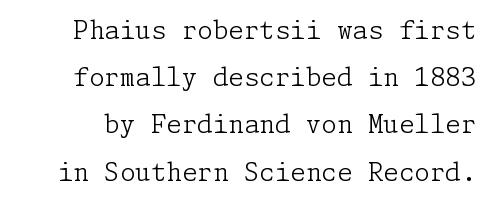
{"italic": "no", "bold": "no", "underline": "no", "line_spacing_ratio": 1.89, "letter_spacing": "normal", "letter_spacing_em": 0.0, "glyph_px": 25}
